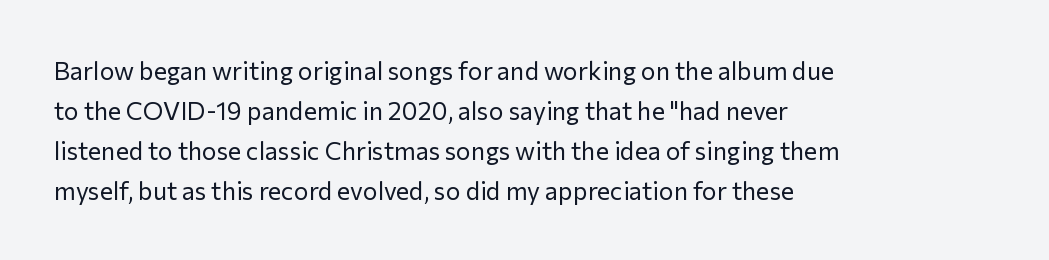
The area under the type is left untouched. A typesetter would mark this as roman, not italic. What's the leading like? Ordinary, nothing unusual. A typesetter would call this zero additional tracking. Which margin do the lines hug? The left one — the right edge is uneven. The cut favours lightness, reaching ordinary text weight at its darkest.
